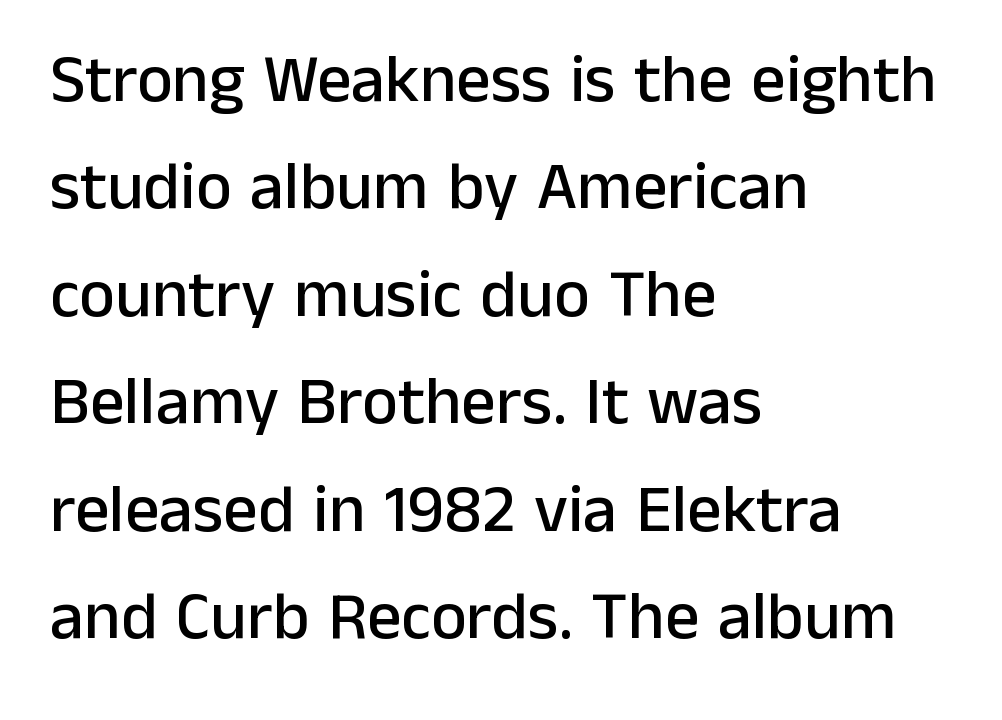
{"serif": "no", "italic": "no", "width": "normal", "stroke_contrast": "low", "x_height": "medium", "monospaced": "no", "underline": "no", "align": "left", "line_spacing": "normal", "line_spacing_ratio": 1.58, "letter_spacing": "normal", "letter_spacing_em": 0.0, "glyph_px": 68}
